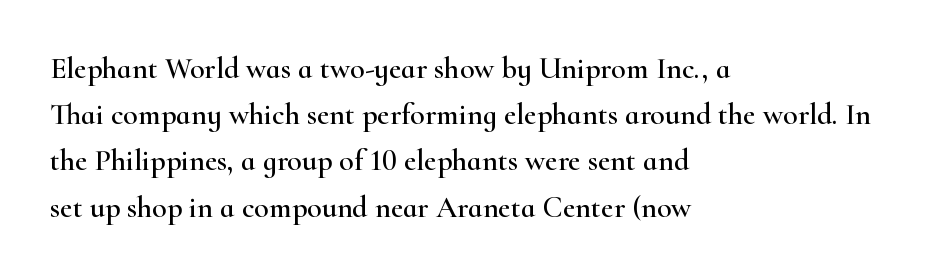
Quick note: underline off. Upright lettering throughout. This sample has the flowing, uneven cadence of proportional lettering. Is the block centered? No — it sits flush against the left margin. Whoever set this chose a conventional vertical rhythm. Caption: standard tracking, unaltered.
